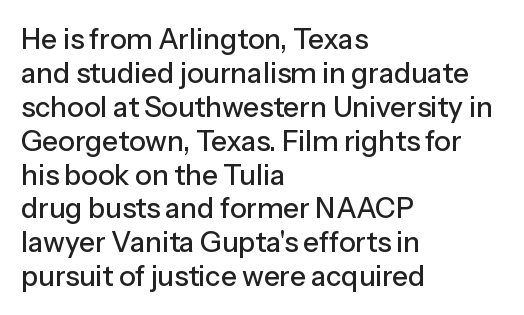
The image shows 28 px sans-serif type, upright; set left-aligned, line spacing 1.21x, normal letter spacing, not underlined; low stroke contrast and a medium x-height.
